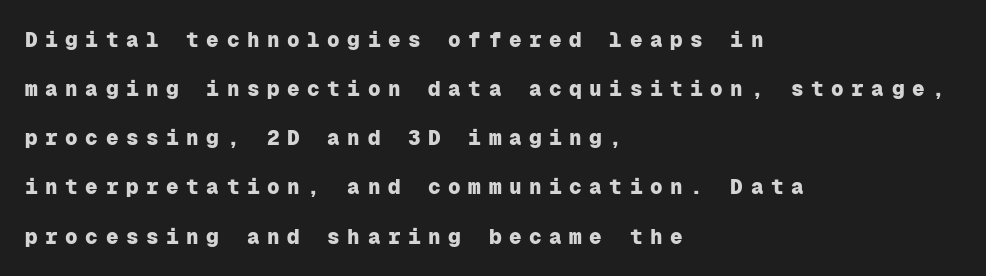
Observe the wide spacing: letters keep a clear distance from each other. Is the type bold? Yes — the strokes are clearly thick and heavy. A great deal of white space separates one row of letters from the next. The ragged edge is on the right, which tells us the setting is flush left. The gap between lines stays unmarked. The letters stand upright; this is a roman face.
